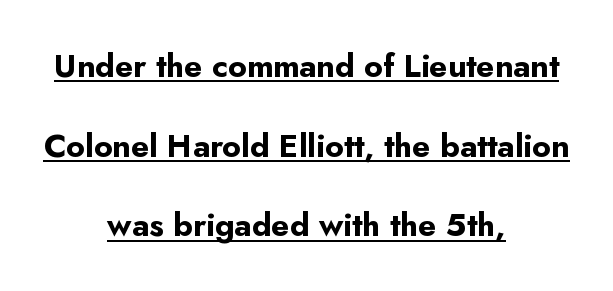
Q: Is the text bold? A: Yes.
Q: Is the text italic (slanted)? A: No, it is upright.
Q: Is the typeface a serif or a sans-serif typeface? A: Sans-serif.
Q: Is the text underlined? A: Yes.
Q: How is the paragraph aligned? A: Centered.
Q: Is the spacing between letters normal or unusually wide? A: Normal.
Q: Is the spacing between lines tight, normal or loose? A: Loose.
Q: Width (condensed, normal, or wide)? A: Normal.
Q: Stroke contrast? A: Low.
Q: x-height? A: Small.
Q: Monospaced? A: No.
